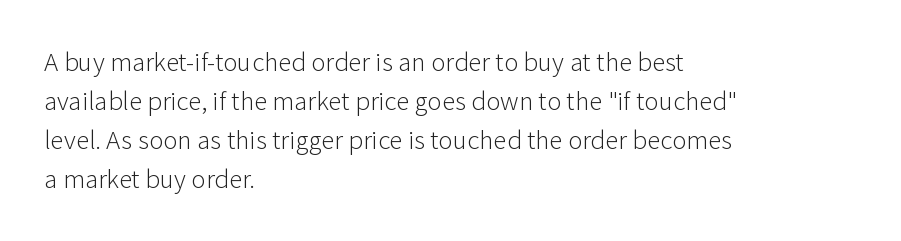
{"italic": "no", "bold": "no", "underline": "no", "align": "left", "line_spacing": "normal", "line_spacing_ratio": 1.45, "letter_spacing": "normal", "letter_spacing_em": 0.0, "glyph_px": 27}
